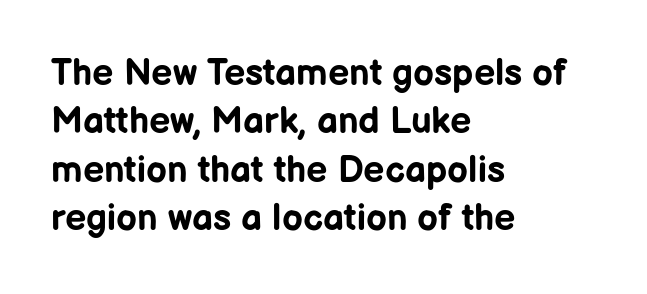
{"serif": "no", "italic": "no", "bold": "yes", "weight": "bold", "width": "normal", "stroke_contrast": "low", "x_height": "medium", "monospaced": "no", "underline": "no", "align": "left", "line_spacing": "normal", "line_spacing_ratio": 1.31, "letter_spacing": "normal", "letter_spacing_em": 0.0, "glyph_px": 37}
